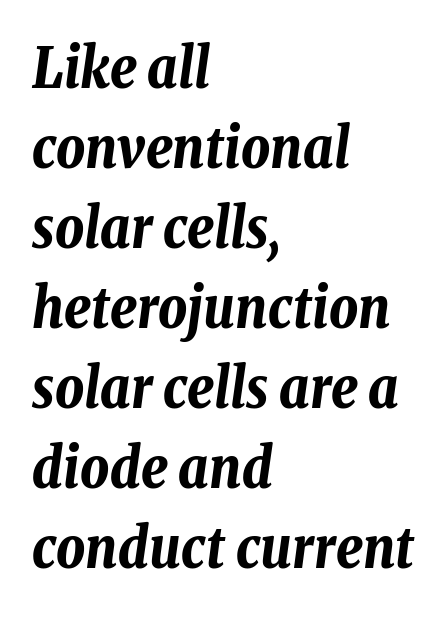
Characters follow at the spacing the type designer built in. Is the type bold? Yes — the strokes are clearly thick and heavy. Compared with typical paragraphs, the rows here are spaced about the same. The gap between lines stays unmarked. Quick note: italic. This sample has the flowing, uneven cadence of proportional lettering.
